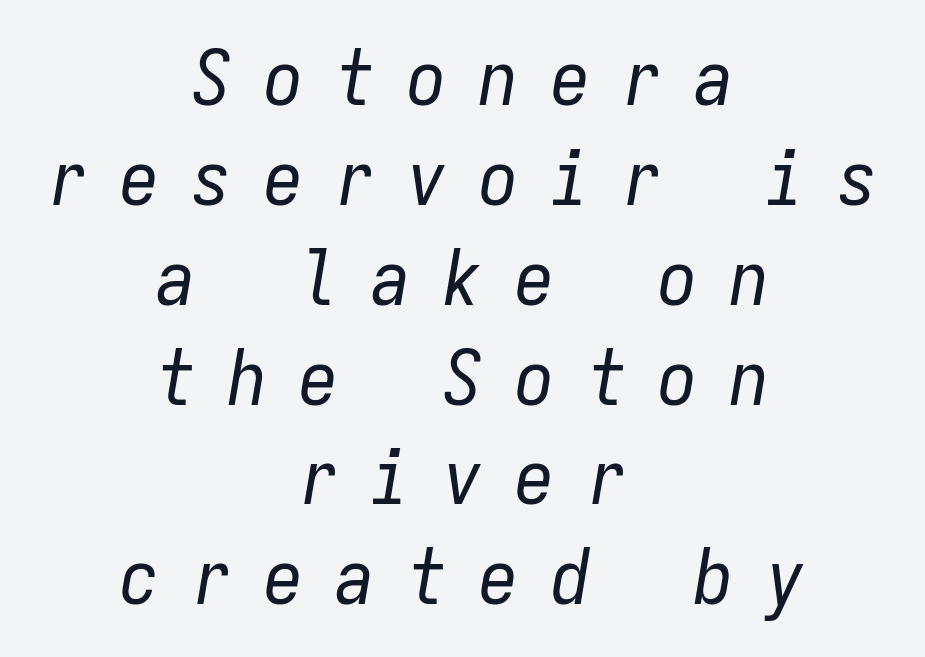
The image shows 78 px regular-weight, condensed type, italic (leaning right), monospaced; set centered, normal line spacing (1.28x), unusually wide letter spacing (+0.42 em), not underlined; low stroke contrast and a medium x-height.
